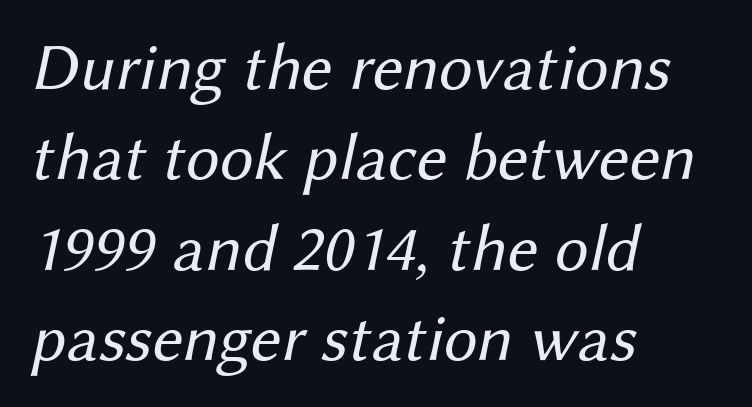
{"serif": "no", "bold": "no", "weight": "regular", "width": "normal", "stroke_contrast": "medium", "x_height": "medium", "monospaced": "no", "underline": "no", "align": "left", "line_spacing": "normal", "line_spacing_ratio": 1.35, "letter_spacing": "normal", "letter_spacing_em": 0.0, "glyph_px": 67}
